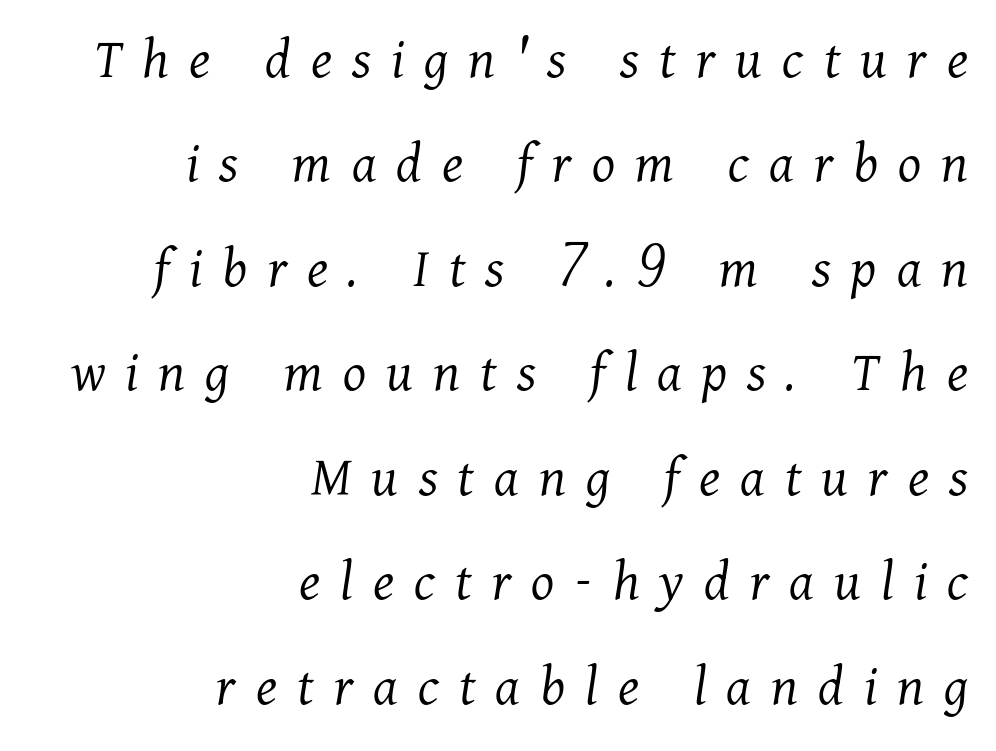
{"serif": "yes", "italic": "yes", "lean": "right", "slant_degrees": 11, "bold": "no", "weight": "light", "width": "normal", "stroke_contrast": "medium", "x_height": "medium", "monospaced": "no", "underline": "no", "align": "right", "line_spacing_ratio": 1.77, "letter_spacing": "wide", "letter_spacing_em": 0.34, "glyph_px": 59}
